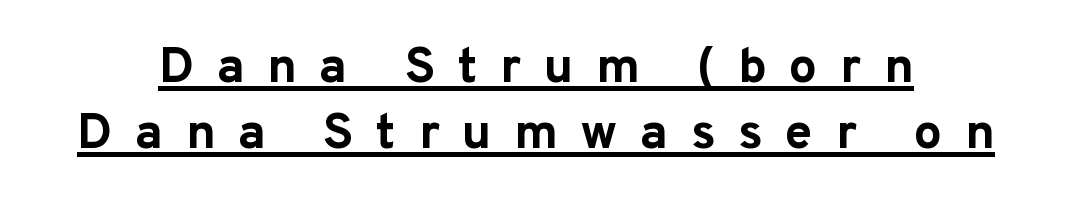
Q: Is the text bold? A: Yes.
Q: Is the text italic (slanted)? A: No, it is upright.
Q: Is the typeface a serif or a sans-serif typeface? A: Sans-serif.
Q: Is the text underlined? A: Yes.
Q: How is the paragraph aligned? A: Centered.
Q: Is the spacing between letters normal or unusually wide? A: Unusually wide.
Q: Is the spacing between lines tight, normal or loose? A: Normal.
Q: Width (condensed, normal, or wide)? A: Normal.
Q: Stroke contrast? A: Low.
Q: x-height? A: Medium.
Q: Monospaced? A: No.
